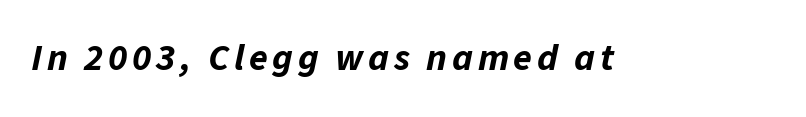
Q: Is the text bold? A: Yes.
Q: Is the text italic (slanted)? A: Yes, it leans right by about 11 degrees.
Q: Is the text underlined? A: No.
Q: Width (condensed, normal, or wide)? A: Normal.
Q: Stroke contrast? A: Low.
Q: x-height? A: Medium.
Q: Monospaced? A: No.
